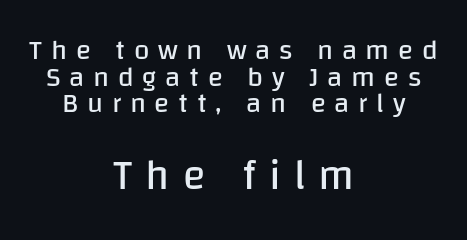
The characters are drawn with everyday or finer stroke widths. The characters display no serif detailing; their extremities are plain. These lines huddle together more closely than default settings would place them. This sample uses an upright cut, with every glyph sitting square on the baseline. The later block is typeset at a bigger size than the earlier block.
